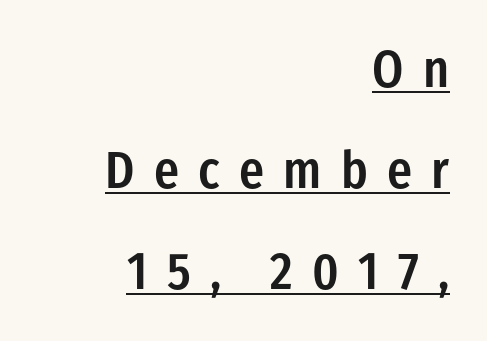
{"serif": "no", "italic": "no", "bold": "semi", "weight": "semibold", "width": "condensed", "stroke_contrast": "low", "x_height": "medium", "monospaced": "no", "underline": "yes", "align": "right", "line_spacing": "loose", "line_spacing_ratio": 1.94, "letter_spacing": "wide", "letter_spacing_em": 0.37, "glyph_px": 52}
